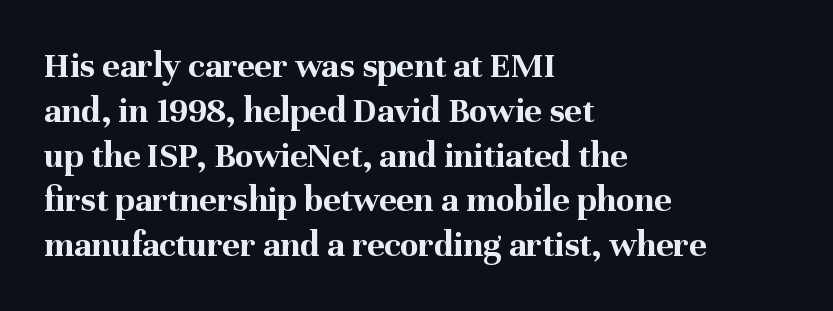
The glyphs in this specimen are seriffed. Looks like regular typesetting: each glyph gets only the width it needs. Each glyph is drawn with heavy, bold strokes. Is the letter spacing exaggerated? No — it looks like the ordinary default. The compositor pushed each line to the left boundary.
